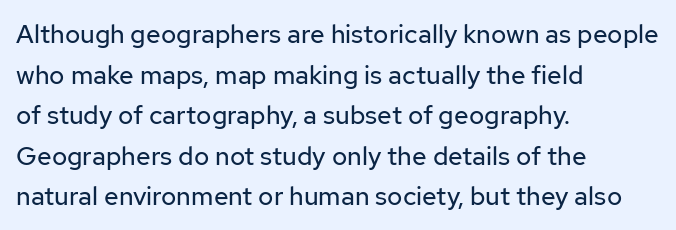
The image shows 26 px text type, upright; set left-aligned, normal line spacing (1.56x), normal letter spacing, not underlined.
